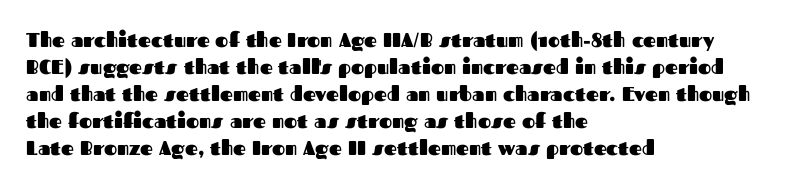
The image shows 20 px bold type, upright; set left-aligned, normal line spacing (1.35x), normal letter spacing, not underlined.
